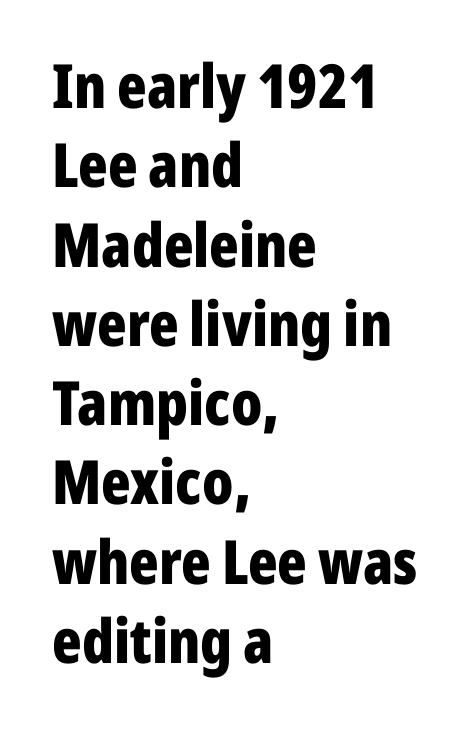
{"serif": "no", "italic": "no", "bold": "yes", "weight": "bold", "width": "condensed", "stroke_contrast": "low", "x_height": "medium", "monospaced": "no", "underline": "no", "align": "left", "line_spacing": "normal", "line_spacing_ratio": 1.3, "letter_spacing": "normal", "letter_spacing_em": 0.0, "glyph_px": 61}
